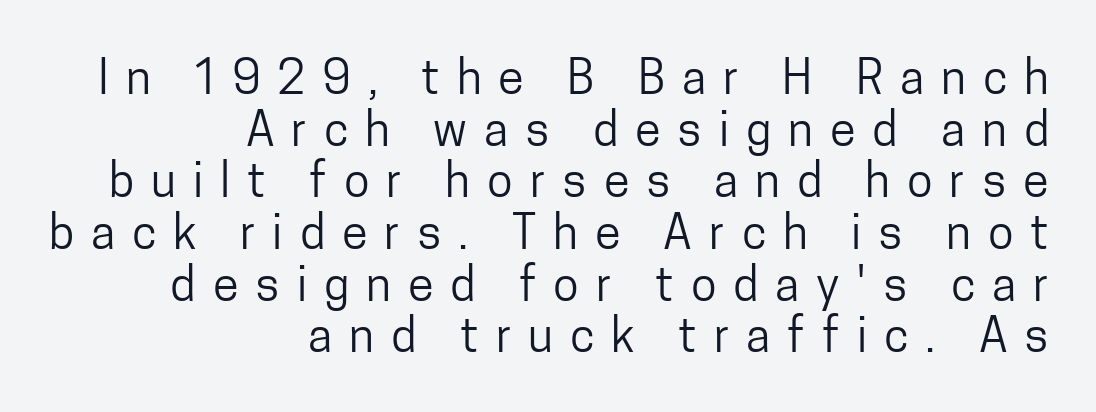
You could not count columns in this text — the font is proportionally spaced. Underlining? Definitely not there. Heft: none added — not bold. In terms of letterform style, serifs are entirely absent. Compared with typical body copy, the letter spacing here is much looser.
